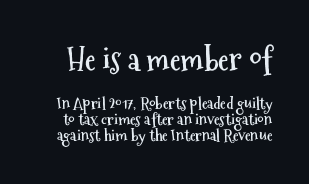
The image shows 31 px semibold, condensed sans-serif type, upright; set tight line spacing (0.98x), normal letter spacing, not underlined; the first (top) block is 1.94x larger; medium stroke contrast and a medium x-height.
